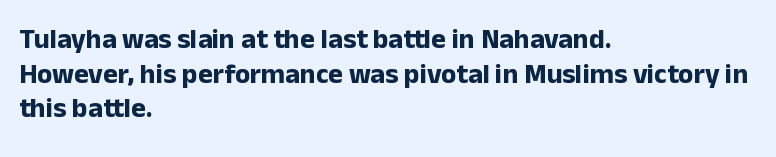
The image shows 28 px bold sans-serif type, upright; set left-aligned, line spacing 1.24x, normal letter spacing, not underlined; low stroke contrast and a medium x-height.
